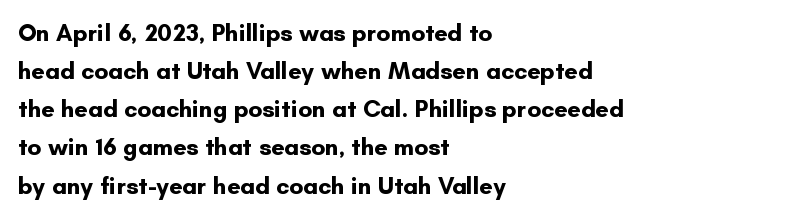
The image shows 24 px bold type, upright; set left-aligned, normal line spacing (1.59x), normal letter spacing, not underlined.
